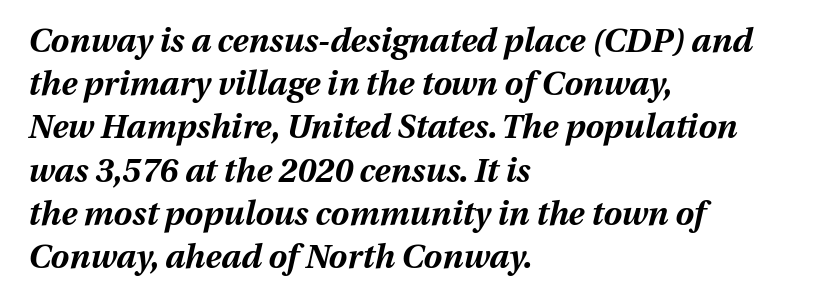
{"italic": "yes", "lean": "right", "slant_degrees": 13, "bold": "yes", "weight": "bold", "width": "normal", "stroke_contrast": "medium", "x_height": "medium", "monospaced": "no", "underline": "no", "align": "left", "line_spacing": "normal", "line_spacing_ratio": 1.31, "letter_spacing": "normal", "letter_spacing_em": 0.0, "glyph_px": 33}
